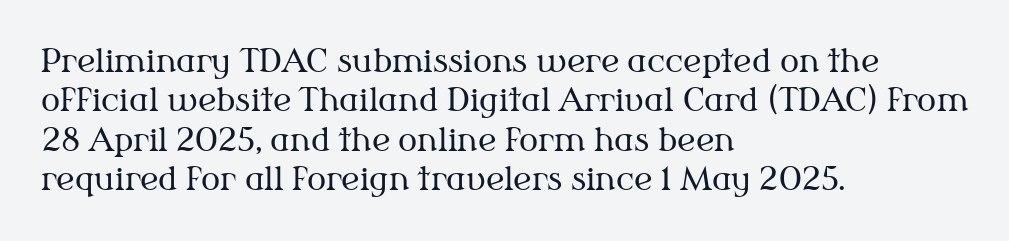
Q: Is the text bold? A: No.
Q: Is the text italic (slanted)? A: No, it is upright.
Q: Is the typeface a serif or a sans-serif typeface? A: Serif.
Q: Is the text underlined? A: No.
Q: How is the paragraph aligned? A: Left-aligned.
Q: Is the spacing between letters normal or unusually wide? A: Normal.
Q: Width (condensed, normal, or wide)? A: Normal.
Q: Stroke contrast? A: Medium.
Q: x-height? A: Medium.
Q: Monospaced? A: No.
